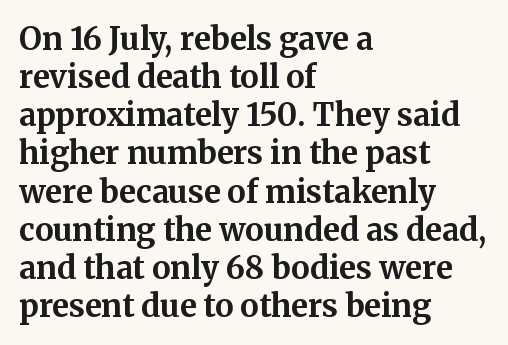
Heft: maximum for text — a bold. The area under the type is left untouched. Casual observation: everything's shoved over to the left. The typeface chosen for these lines features serifs.
